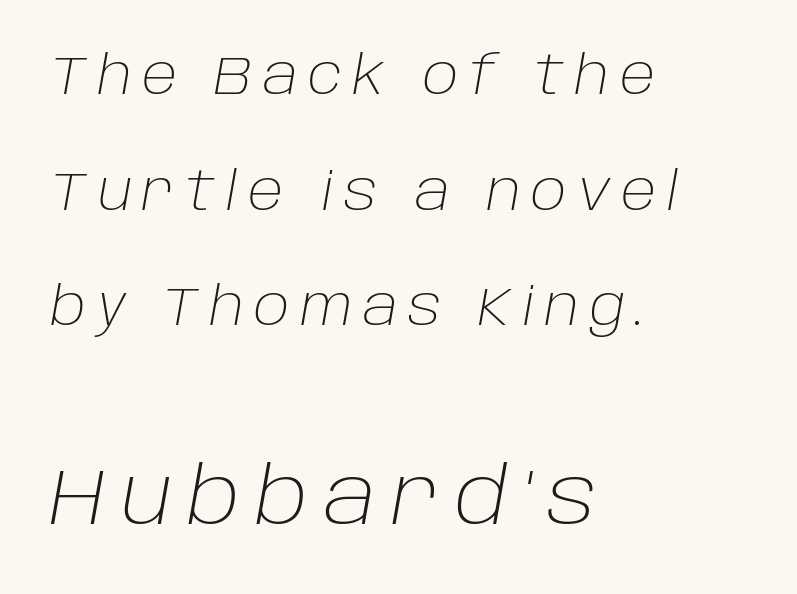
Proportional: the letters do not fall into vertical columns. Regarding leading, the lines here are spaced well apart. The lines in this sample share a left origin and differ only in where they stop. Small over large — that's the arrangement of the two blocks here. The passage shown leans; its letterforms are oblique.
